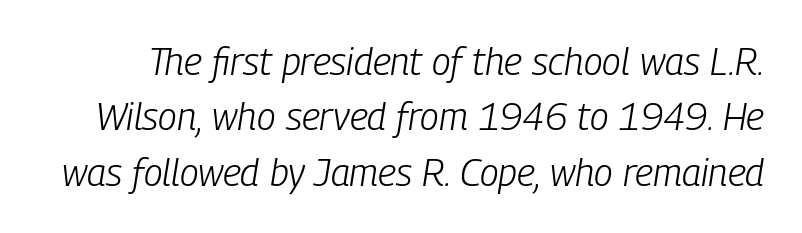
Descenders hang freely into open space. The space between consecutive lines is moderate. The lettering tilts uniformly, giving the passage an italic look. Between one letter and the next there's only the usual sliver of space. Caption: face not bold, strokes unweighted.
